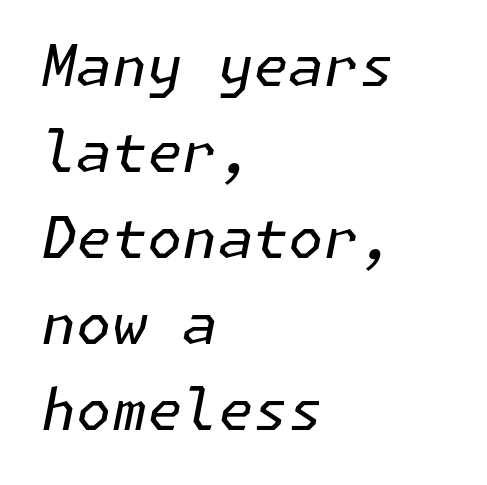
Q: Is the text bold? A: No.
Q: Is the text italic (slanted)? A: Yes, it leans right by about 11 degrees.
Q: Is the text underlined? A: No.
Q: How is the paragraph aligned? A: Left-aligned.
Q: Is the spacing between letters normal or unusually wide? A: Normal.
Q: Is the spacing between lines tight, normal or loose? A: Normal.
Q: Width (condensed, normal, or wide)? A: Normal.
Q: Stroke contrast? A: Low.
Q: x-height? A: Medium.
